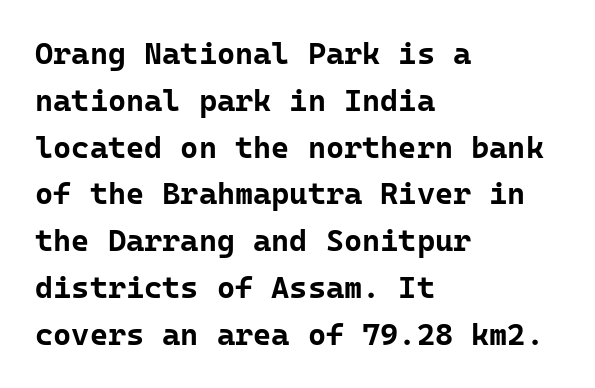
{"serif": "no", "italic": "no", "bold": "yes", "weight": "bold", "width": "normal", "stroke_contrast": "low", "x_height": "medium", "monospaced": "yes", "underline": "no", "align": "left", "line_spacing": "normal", "line_spacing_ratio": 1.51, "letter_spacing": "normal", "letter_spacing_em": 0.0, "glyph_px": 31}
